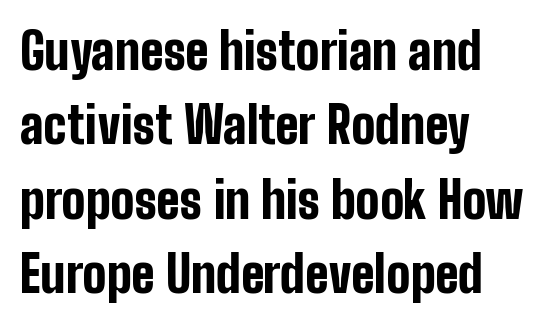
{"serif": "no", "italic": "no", "bold": "yes", "weight": "bold", "width": "condensed", "stroke_contrast": "low", "x_height": "medium", "monospaced": "no", "underline": "no", "align": "left", "line_spacing": "normal", "line_spacing_ratio": 1.49, "letter_spacing": "normal", "letter_spacing_em": 0.0, "glyph_px": 50}
